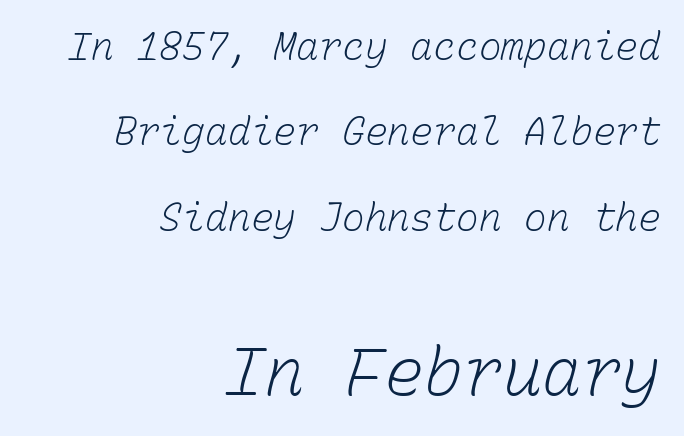
The image shows 66 px light type, monospaced; set right-aligned, loose line spacing (2.25x), normal letter spacing, not underlined; the second (bottom) block is 1.74x larger; low stroke contrast and a medium x-height.
